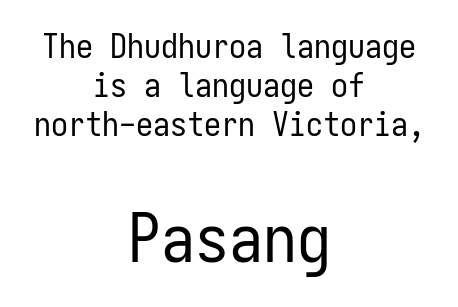
The specimen omits any rule beneath the text block's lines. The composition opens small and finishes big. Baseline-to-baseline distance is barely more than the letter height. Each word holds together tightly as a unit, with standard inter-letter gaps.
